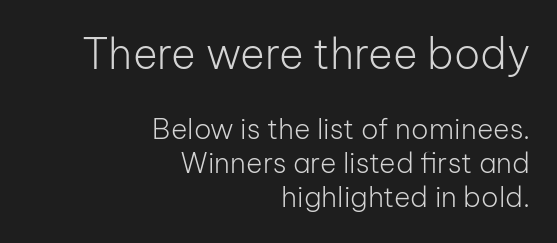
The face used here is proportionally spaced, like ordinary book or web type. Letters have the restrained weight of plain body copy at most. Of the two passages, the one on top uses the larger point size. Horizontal alignment here is rightward, an uncommon choice for prose. Words float on clear page, feet unadorned. Honestly, the letter spacing is just normal — you wouldn't notice it.
